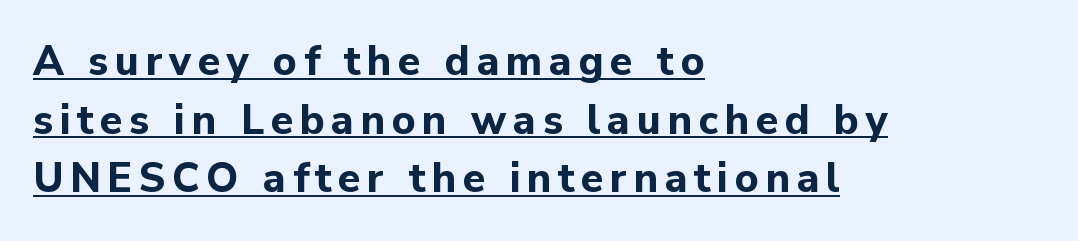
Check the space under the baseline: a stroke is drawn there. The designer left line spacing at the default. The face used here has the dense, thick strokes of a bold. Each letter keeps its own natural width here, so spacing adapts to shape.
